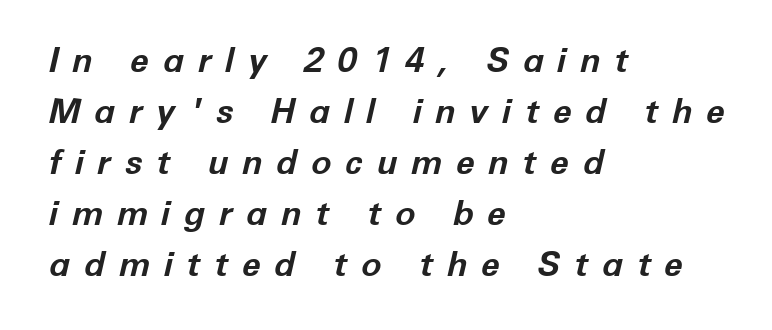
{"italic": "yes", "lean": "right", "slant_degrees": 12, "bold": "yes", "weight": "bold", "width": "normal", "stroke_contrast": "low", "x_height": "medium", "monospaced": "no", "underline": "no", "align": "left", "line_spacing": "normal", "line_spacing_ratio": 1.5, "letter_spacing": "wide", "letter_spacing_em": 0.4, "glyph_px": 34}
